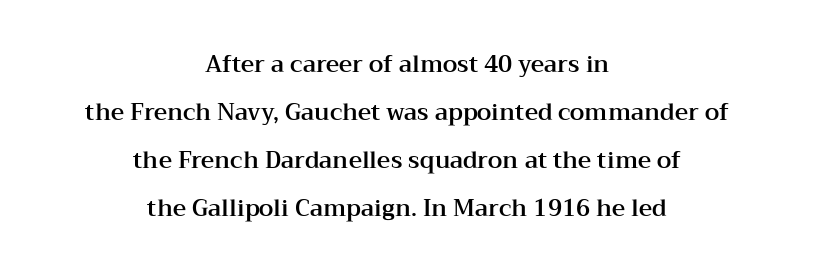
{"italic": "no", "underline": "no", "align": "center", "line_spacing": "loose", "line_spacing_ratio": 2.09, "letter_spacing": "normal", "letter_spacing_em": 0.0, "glyph_px": 23}
